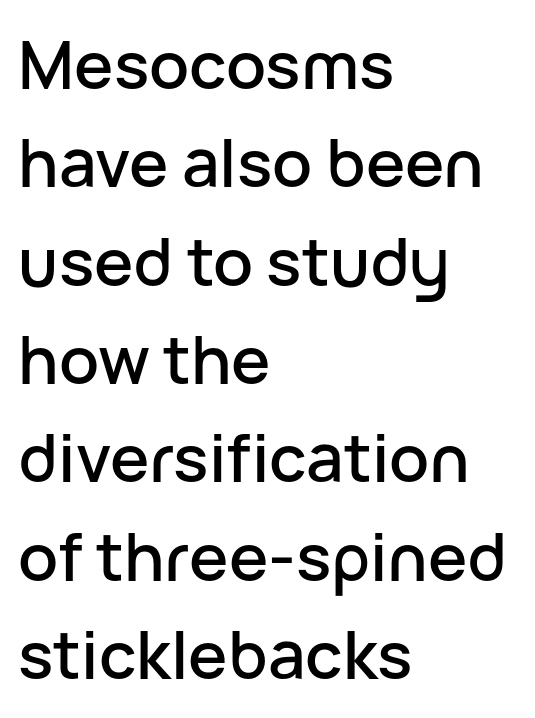
Q: Is the text italic (slanted)? A: No, it is upright.
Q: Is the typeface a serif or a sans-serif typeface? A: Sans-serif.
Q: Is the text underlined? A: No.
Q: How is the paragraph aligned? A: Left-aligned.
Q: Is the spacing between letters normal or unusually wide? A: Normal.
Q: Is the spacing between lines tight, normal or loose? A: Normal.
Q: Width (condensed, normal, or wide)? A: Normal.
Q: Stroke contrast? A: Low.
Q: x-height? A: Medium.
Q: Monospaced? A: No.
